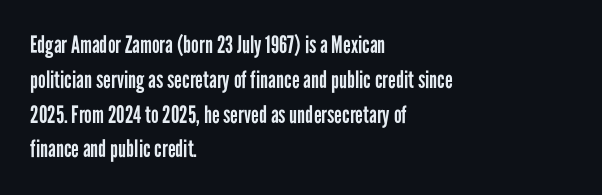
The image shows 24 px text type, upright; set left-aligned, normal line spacing (1.45x), normal letter spacing, not underlined.
